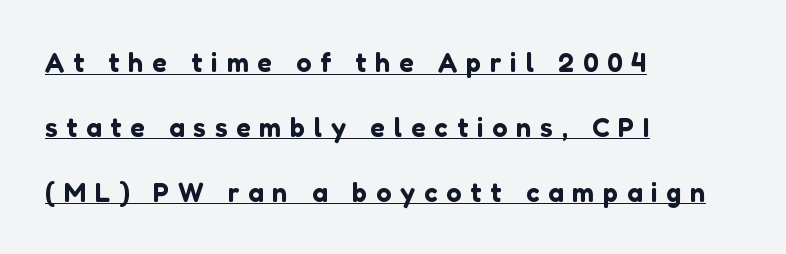
The image shows 27 px text type, upright; set left-aligned, loose line spacing (2.4x), unusually wide letter spacing (+0.33 em), underlined.
